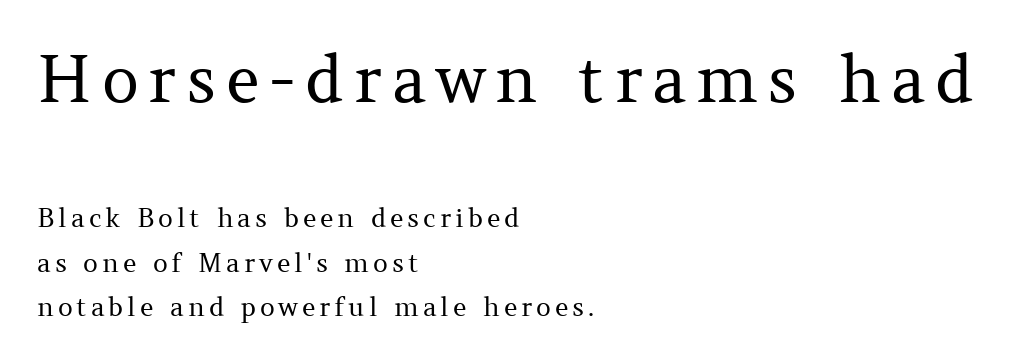
The image shows 65 px regular-weight serif type, upright; set left-aligned, line spacing 1.72x, not underlined; the first (top) block is 2.5x larger; medium stroke contrast and a medium x-height.
